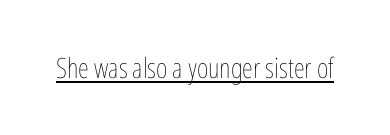
Q: Is the text bold? A: No.
Q: Is the text italic (slanted)? A: No, it is upright.
Q: Is the text underlined? A: Yes.
Q: Is the spacing between letters normal or unusually wide? A: Normal.
Q: Width (condensed, normal, or wide)? A: Condensed.
Q: Stroke contrast? A: Low.
Q: x-height? A: Medium.
Q: Monospaced? A: No.
